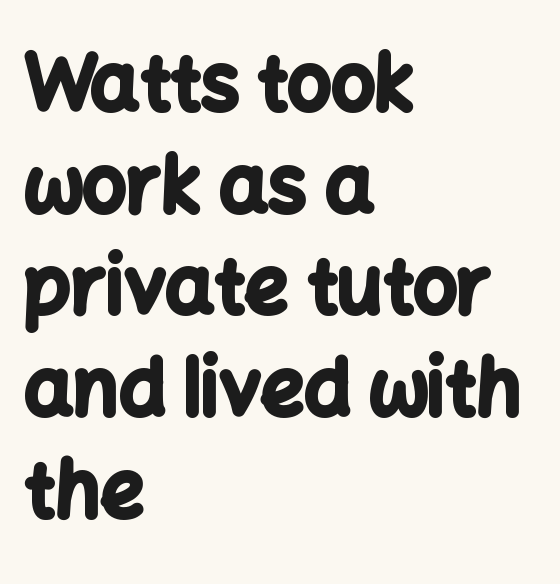
Q: Is the text bold? A: Yes.
Q: Is the text italic (slanted)? A: No, it is upright.
Q: Is the typeface a serif or a sans-serif typeface? A: Sans-serif.
Q: Is the text underlined? A: No.
Q: How is the paragraph aligned? A: Left-aligned.
Q: Is the spacing between letters normal or unusually wide? A: Normal.
Q: Is the spacing between lines tight, normal or loose? A: Normal.
Q: Width (condensed, normal, or wide)? A: Normal.
Q: Stroke contrast? A: Low.
Q: x-height? A: Medium.
Q: Monospaced? A: No.
